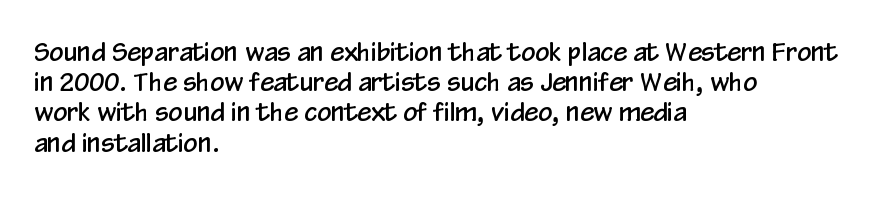
Standard letterfit; no display-style spreading of the glyphs. A typesetter would mark this as roman, not italic. Does the copy run flush right? No — it runs flush left. Words float on clear page, feet unadorned.
